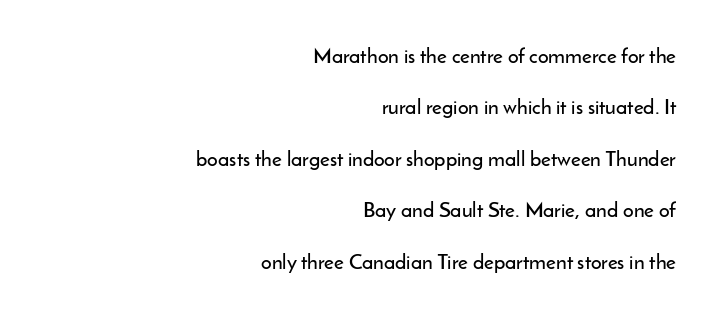
This sample uses an upright cut, with every glyph sitting square on the baseline. The rendering anchors every line to the right-hand side. The zone under the glyphs is completely vacant. Leading is clearly above the norm, producing a sparse column. The rendering keeps characters at their native spacing.
